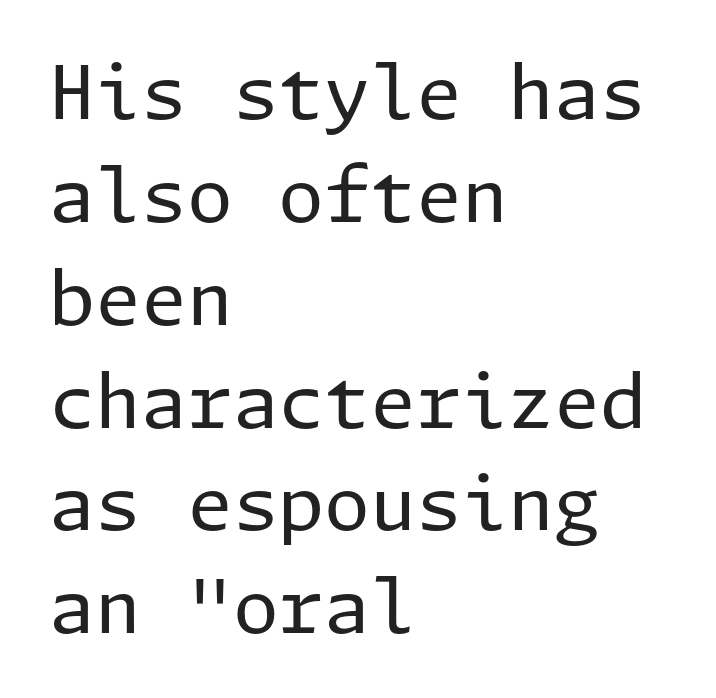
The image shows 74 px regular-weight sans-serif type, upright; set left-aligned, normal line spacing (1.39x), normal letter spacing, not underlined; low stroke contrast and a medium x-height.
